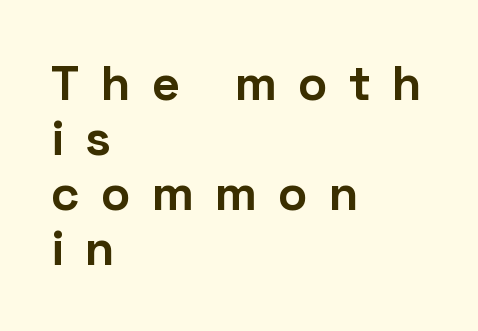
Q: Is the text bold? A: Yes.
Q: Is the text italic (slanted)? A: No, it is upright.
Q: Is the typeface a serif or a sans-serif typeface? A: Sans-serif.
Q: Is the text underlined? A: No.
Q: How is the paragraph aligned? A: Left-aligned.
Q: Is the spacing between letters normal or unusually wide? A: Unusually wide.
Q: Is the spacing between lines tight, normal or loose? A: Tight.
Q: Width (condensed, normal, or wide)? A: Normal.
Q: Stroke contrast? A: Low.
Q: x-height? A: Medium.
Q: Monospaced? A: No.
